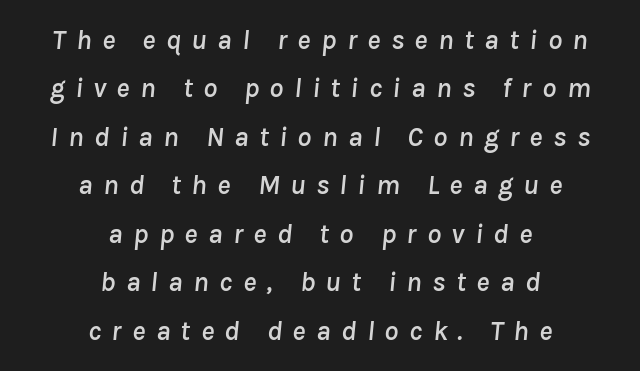
Q: Is the text italic (slanted)? A: Yes, it leans right by about 8 degrees.
Q: Is the text underlined? A: No.
Q: How is the paragraph aligned? A: Centered.
Q: Is the spacing between letters normal or unusually wide? A: Unusually wide.
Q: Width (condensed, normal, or wide)? A: Normal.
Q: Stroke contrast? A: Low.
Q: x-height? A: Medium.
Q: Monospaced? A: No.
